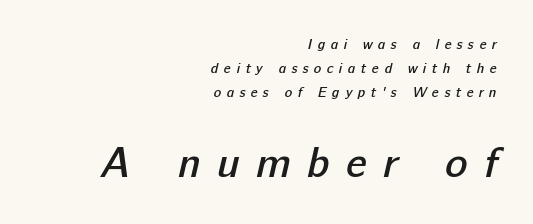
Q: Is the text bold? A: Semi-bold.
Q: Is the typeface a serif or a sans-serif typeface? A: Sans-serif.
Q: Is the text underlined? A: No.
Q: How is the paragraph aligned? A: Right-aligned.
Q: Is the spacing between letters normal or unusually wide? A: Unusually wide.
Q: Which block of text is set in a larger size, the first (top) or the second (bottom)? A: The second (bottom) one.
Q: Width (condensed, normal, or wide)? A: Normal.
Q: Stroke contrast? A: Low.
Q: x-height? A: Medium.
Q: Monospaced? A: No.
